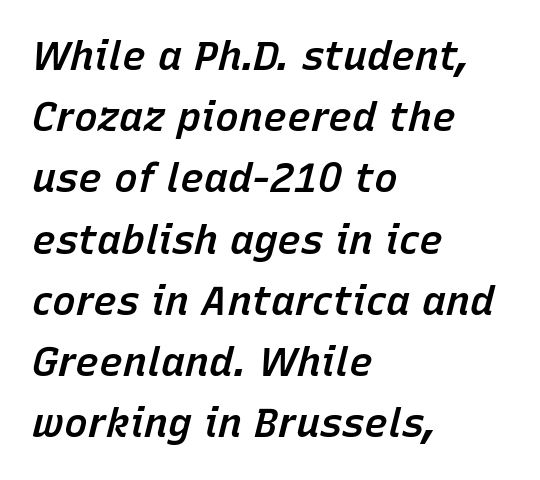
The image shows 40 px semibold type, italic (leaning right); set left-aligned, normal line spacing (1.53x), normal letter spacing, not underlined; low stroke contrast and a medium x-height.
